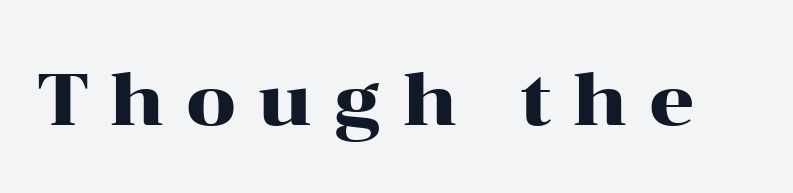
{"serif": "yes", "italic": "no", "width": "wide", "stroke_contrast": "high", "x_height": "medium", "monospaced": "no", "underline": "no", "letter_spacing": "wide", "letter_spacing_em": 0.29, "glyph_px": 72}
